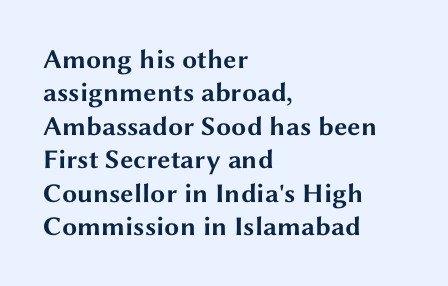
There is no visible air inserted between adjacent glyphs. Compared with a centered layout, this one pins lines to the left instead. The strokes are fattened all the way to bold. A typesetter would mark this as roman, not italic. The words here are not underlined.
